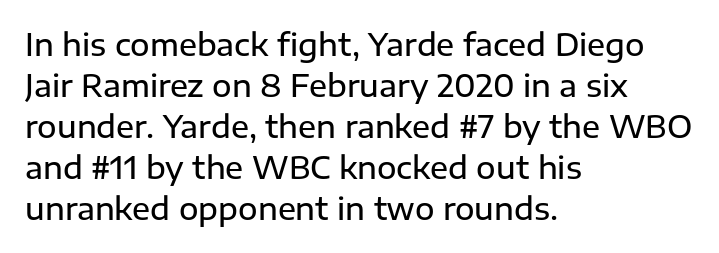
Line spacing here is normal. Beneath every word, the page is bare. The paragraph shown leans on its left margin. These lines are rendered in a variable-pitch font. Every stem runs plumb, perpendicular to the baseline.
